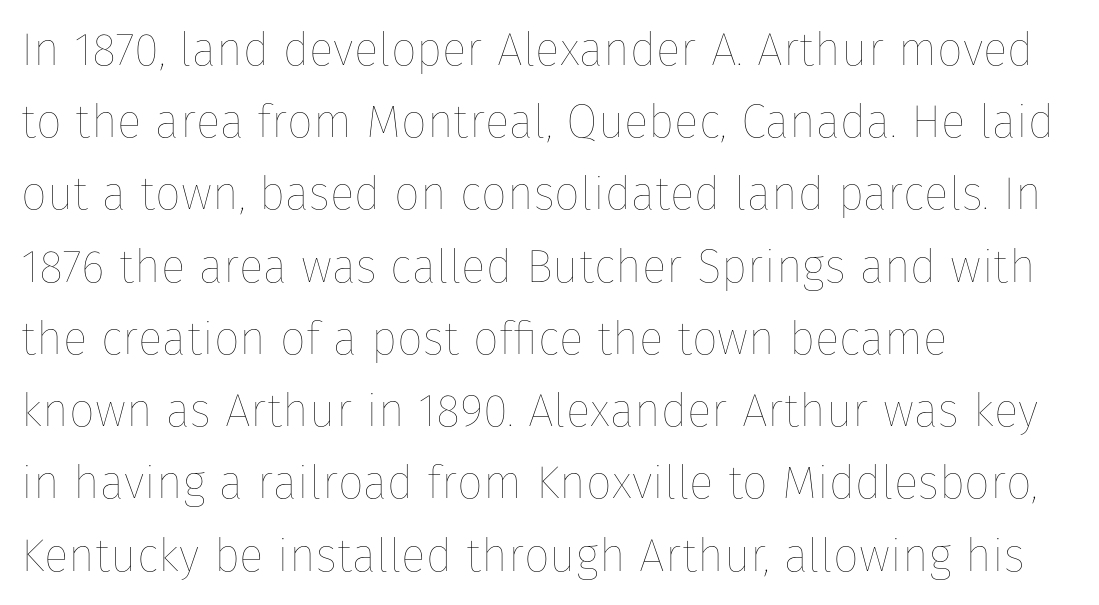
The image shows 46 px thin type, upright; set left-aligned, normal line spacing (1.57x), normal letter spacing, not underlined; low stroke contrast and a medium x-height.
